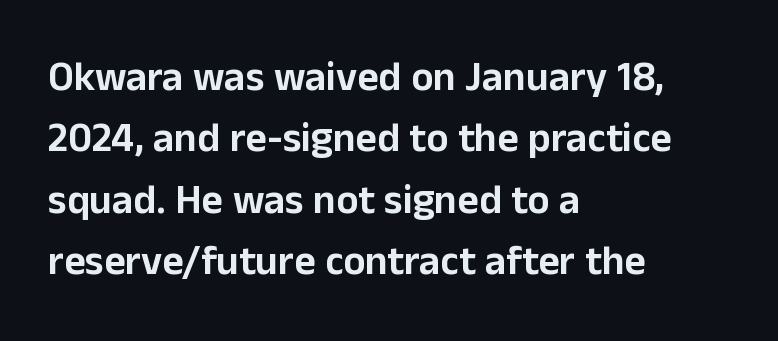
The image shows 41 px sans-serif type, upright; set left-aligned, normal line spacing (1.5x), normal letter spacing, not underlined; low stroke contrast and a medium x-height.
